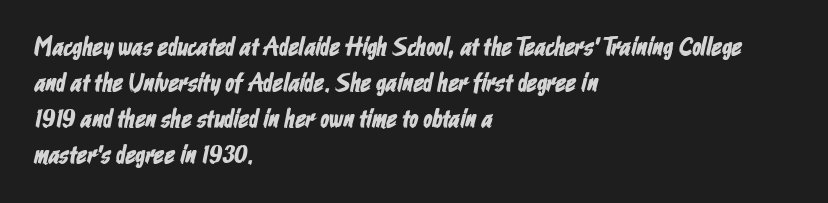
Q: Is the text underlined? A: No.
Q: How is the paragraph aligned? A: Left-aligned.
Q: Is the spacing between letters normal or unusually wide? A: Normal.
Q: Is the spacing between lines tight, normal or loose? A: Normal.
